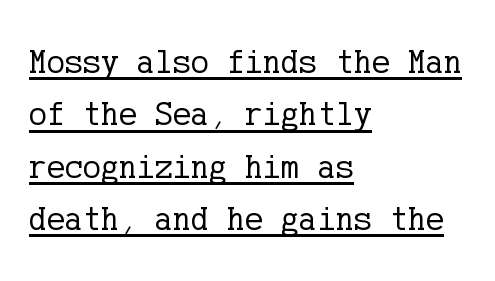
Q: Is the text bold? A: No.
Q: Is the text italic (slanted)? A: No, it is upright.
Q: Is the typeface a serif or a sans-serif typeface? A: Serif.
Q: Is the text underlined? A: Yes.
Q: How is the paragraph aligned? A: Left-aligned.
Q: Is the spacing between letters normal or unusually wide? A: Normal.
Q: Is the spacing between lines tight, normal or loose? A: Normal.
Q: Width (condensed, normal, or wide)? A: Normal.
Q: Stroke contrast? A: Low.
Q: x-height? A: Medium.
